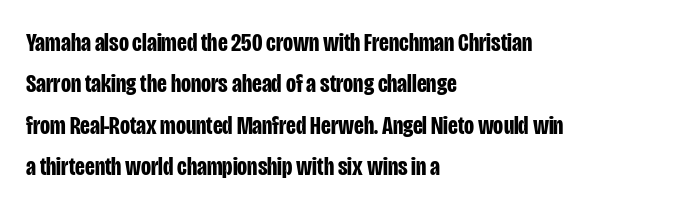
Descenders are the only things crossing below the line. Honestly, the row spacing looks completely unremarkable. The font is running at its bold setting. Inter-character spacing is left at the font's built-in metrics. Vertical strokes here are truly vertical.
